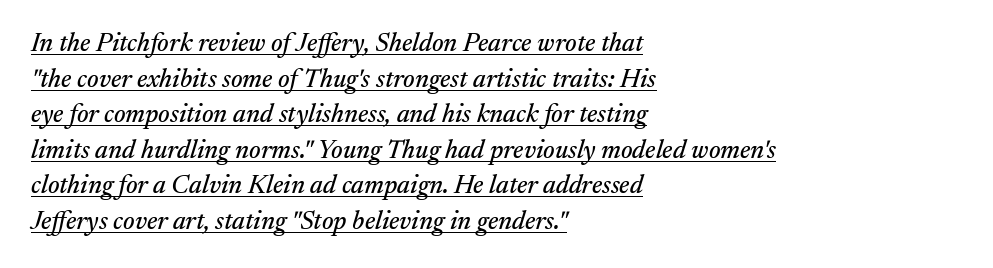
In terms of posture, this sample is oblique. This sample is left-justified, so line endings fall wherever the words run out. Observe the ordinary spacing: letters are neighbours, not strangers. Compared with typical paragraphs, the rows here are spaced about the same.
